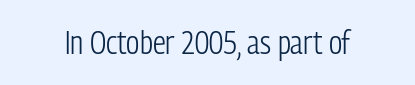
Q: Is the text bold? A: No.
Q: Is the text italic (slanted)? A: No, it is upright.
Q: Is the typeface a serif or a sans-serif typeface? A: Sans-serif.
Q: Is the text underlined? A: No.
Q: Is the spacing between letters normal or unusually wide? A: Normal.
Q: Width (condensed, normal, or wide)? A: Condensed.
Q: Stroke contrast? A: Low.
Q: x-height? A: Medium.
Q: Monospaced? A: No.
